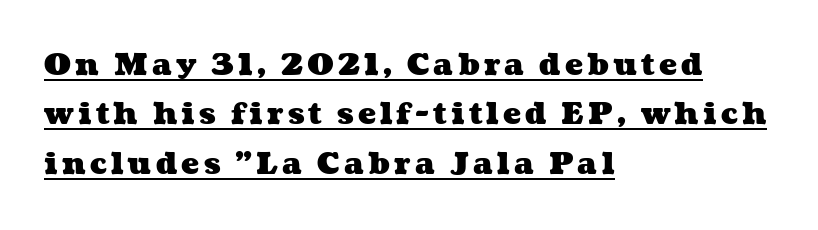
Q: Is the text bold? A: Yes.
Q: Is the text underlined? A: Yes.
Q: How is the paragraph aligned? A: Left-aligned.
Q: Is the spacing between lines tight, normal or loose? A: Normal.
Q: Width (condensed, normal, or wide)? A: Wide.
Q: Stroke contrast? A: Medium.
Q: x-height? A: Medium.
Q: Monospaced? A: No.
